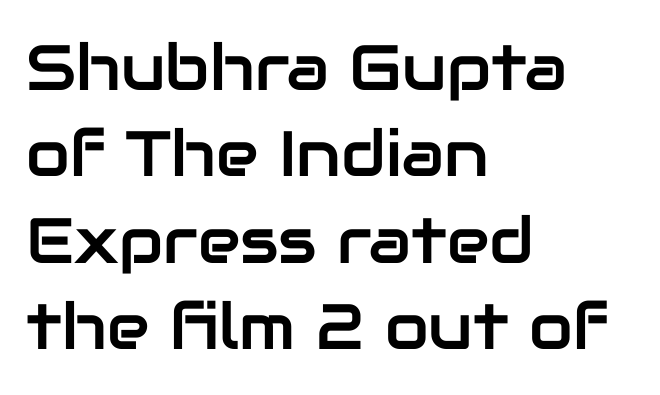
Line starts are locked; line ends wander. Unlike italic type, these characters show no tilt at all. You could not count columns in this text — the font is proportionally spaced. This rendering employs a face without finishing strokes, i.e., a sans-serif. Type without underlining. Interline gaps are of average width in this sample.
